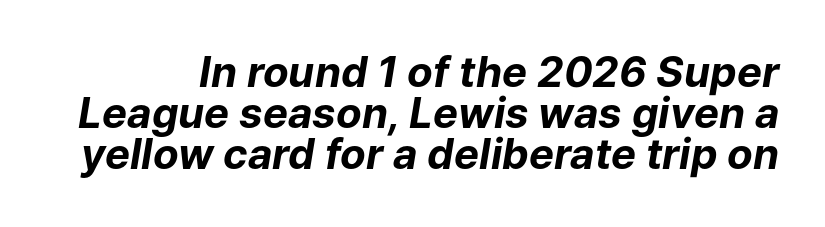
The image shows 42 px bold type, italic (leaning right); set tight line spacing (0.98x), normal letter spacing, not underlined; low stroke contrast and a medium x-height.
